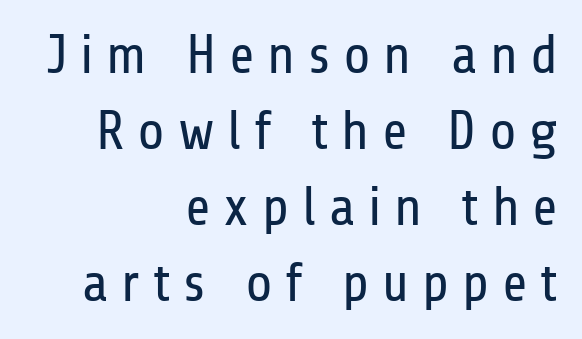
The image shows 55 px regular-weight, condensed sans-serif type, upright; set right-aligned, normal line spacing (1.38x), unusually wide letter spacing (+0.23 em), not underlined; low stroke contrast and a medium x-height.
